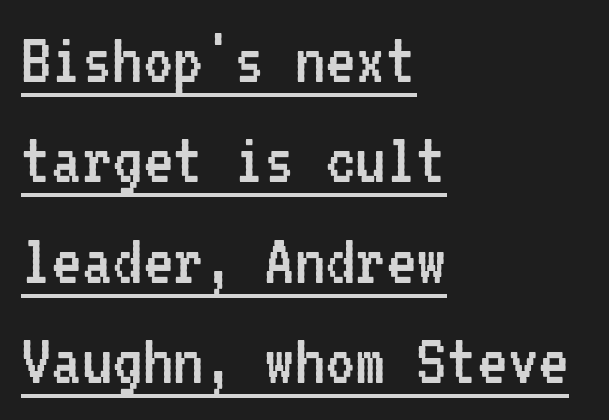
{"serif": "no", "italic": "no", "bold": "no", "weight": "regular", "width": "condensed", "stroke_contrast": "low", "x_height": "medium", "monospaced": "yes", "underline": "yes", "align": "left", "line_spacing": "normal", "line_spacing_ratio": 1.32, "letter_spacing": "normal", "letter_spacing_em": 0.0, "glyph_px": 76}
